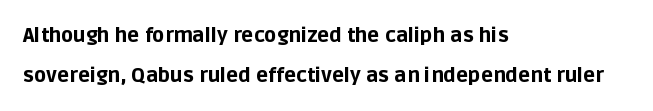
Q: Is the text bold? A: Yes.
Q: Is the text italic (slanted)? A: No, it is upright.
Q: Is the text underlined? A: No.
Q: How is the paragraph aligned? A: Left-aligned.
Q: Is the spacing between letters normal or unusually wide? A: Normal.
Q: Is the spacing between lines tight, normal or loose? A: Loose.
